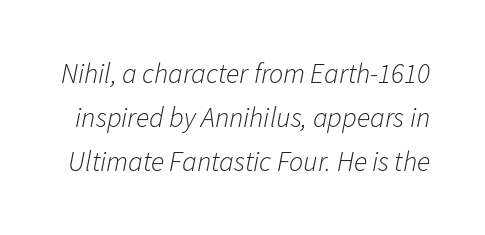
The image shows 28 px light type, italic (leaning right); set normal line spacing (1.58x), normal letter spacing, not underlined; low stroke contrast and a medium x-height.
